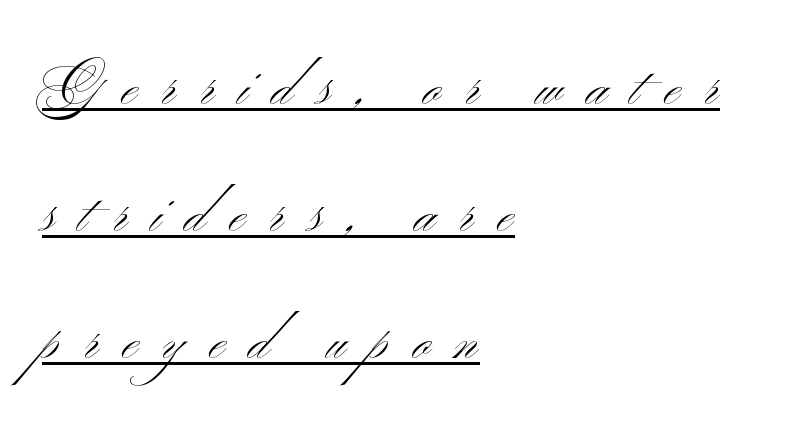
You could fit nearly another row in the gap between these rows. The letters advance in unequal steps, a hallmark of proportional type. Like a heading marked for emphasis, these lines bear an underscore.
